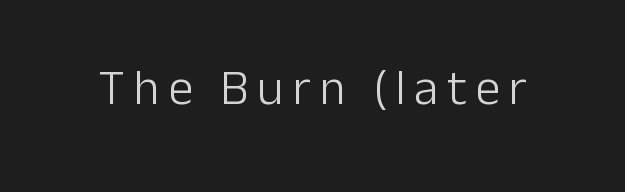
Q: Is the text bold? A: No.
Q: Is the text italic (slanted)? A: No, it is upright.
Q: Is the typeface a serif or a sans-serif typeface? A: Sans-serif.
Q: Is the text underlined? A: No.
Q: Width (condensed, normal, or wide)? A: Normal.
Q: Stroke contrast? A: Low.
Q: x-height? A: Medium.
Q: Monospaced? A: No.
